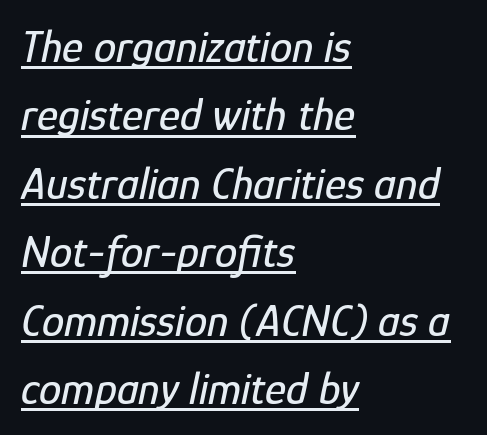
Q: Is the text italic (slanted)? A: Yes, it leans right by about 12 degrees.
Q: Is the text underlined? A: Yes.
Q: How is the paragraph aligned? A: Left-aligned.
Q: Is the spacing between letters normal or unusually wide? A: Normal.
Q: Is the spacing between lines tight, normal or loose? A: Normal.
Q: Width (condensed, normal, or wide)? A: Condensed.
Q: Stroke contrast? A: Low.
Q: x-height? A: Medium.
Q: Monospaced? A: No.
